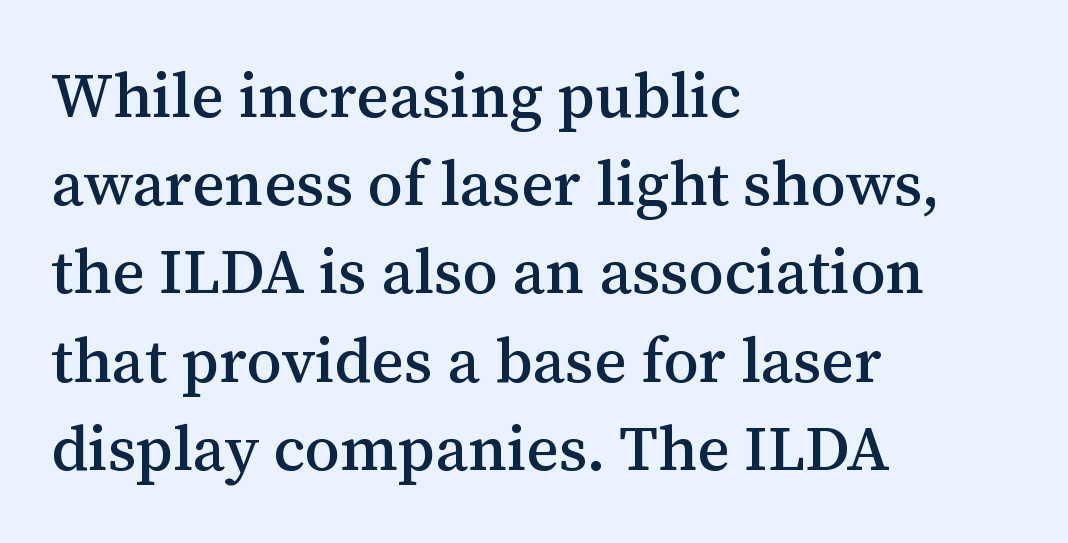
The designer went with a serif here, giving each stem small feet. These lines stack with their left ends in a neat column. The passage shown is typed in a proportional face where columns would drift. This block has exactly the height ordinary leading produces. No extra tracking has been applied to these lines.
